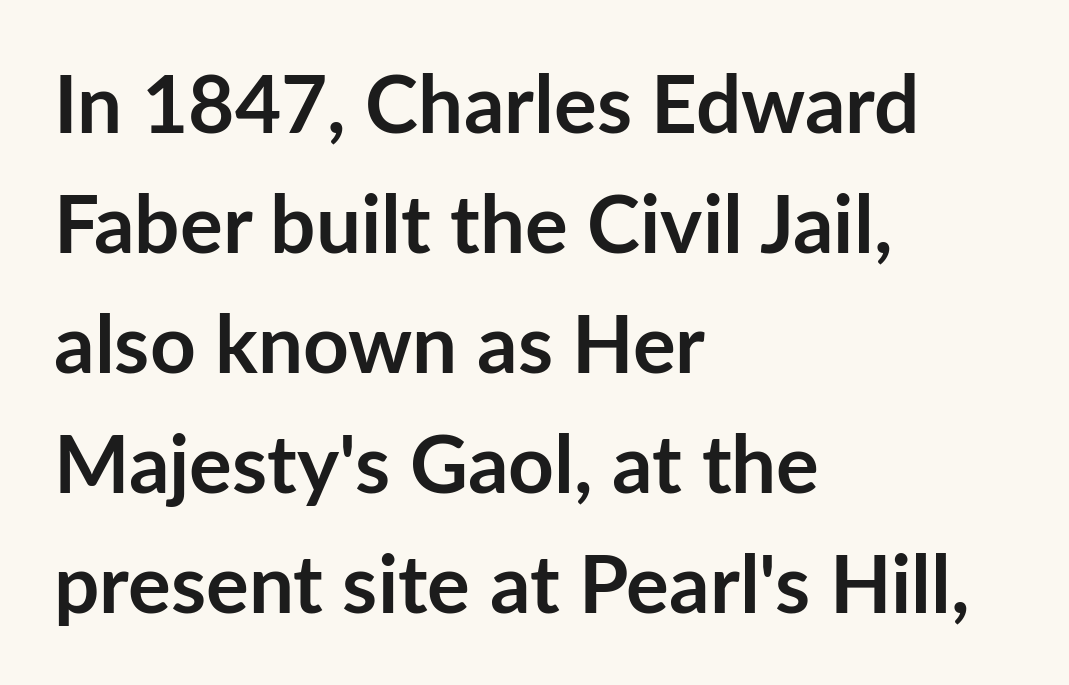
Q: Is the text bold? A: Yes.
Q: Is the text italic (slanted)? A: No, it is upright.
Q: Is the typeface a serif or a sans-serif typeface? A: Sans-serif.
Q: Is the text underlined? A: No.
Q: How is the paragraph aligned? A: Left-aligned.
Q: Is the spacing between letters normal or unusually wide? A: Normal.
Q: Is the spacing between lines tight, normal or loose? A: Normal.
Q: Width (condensed, normal, or wide)? A: Normal.
Q: Stroke contrast? A: Low.
Q: x-height? A: Medium.
Q: Monospaced? A: No.
